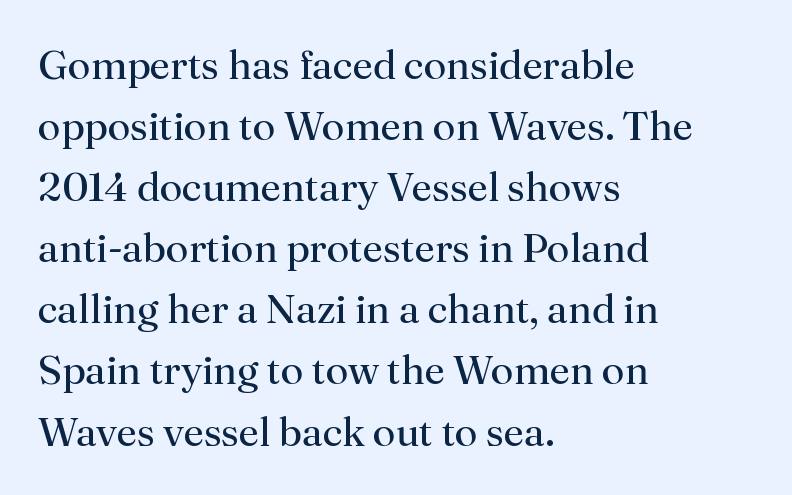
Q: Is the text bold? A: No.
Q: Is the text italic (slanted)? A: No, it is upright.
Q: Is the typeface a serif or a sans-serif typeface? A: Serif.
Q: Is the text underlined? A: No.
Q: How is the paragraph aligned? A: Left-aligned.
Q: Is the spacing between letters normal or unusually wide? A: Normal.
Q: Is the spacing between lines tight, normal or loose? A: Normal.
Q: Width (condensed, normal, or wide)? A: Normal.
Q: Stroke contrast? A: Medium.
Q: x-height? A: Small.
Q: Monospaced? A: No.
